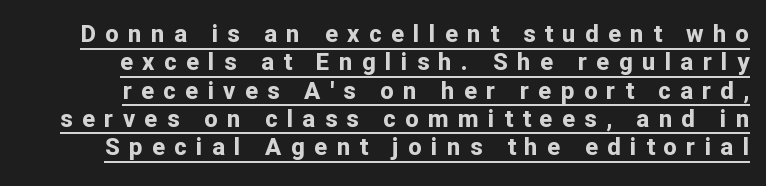
Q: Is the text bold? A: Yes.
Q: Is the text italic (slanted)? A: No, it is upright.
Q: Is the text underlined? A: Yes.
Q: Is the spacing between letters normal or unusually wide? A: Unusually wide.
